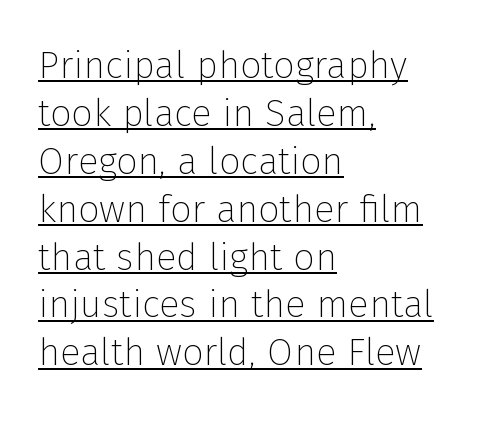
The image shows 38 px thin sans-serif type, upright; set left-aligned, normal line spacing (1.26x), normal letter spacing, underlined; low stroke contrast and a medium x-height.
